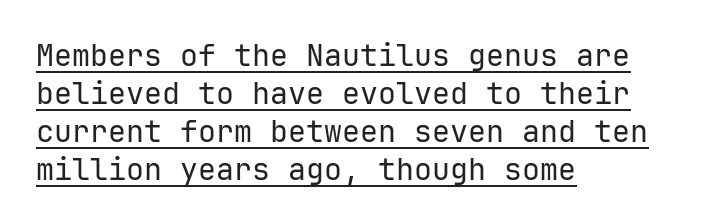
Q: Is the text bold? A: No.
Q: Is the text italic (slanted)? A: No, it is upright.
Q: Is the typeface a serif or a sans-serif typeface? A: Sans-serif.
Q: Is the text underlined? A: Yes.
Q: How is the paragraph aligned? A: Left-aligned.
Q: Is the spacing between letters normal or unusually wide? A: Normal.
Q: Is the spacing between lines tight, normal or loose? A: Normal.
Q: Width (condensed, normal, or wide)? A: Normal.
Q: Stroke contrast? A: Low.
Q: x-height? A: Medium.
Q: Monospaced? A: Yes.
